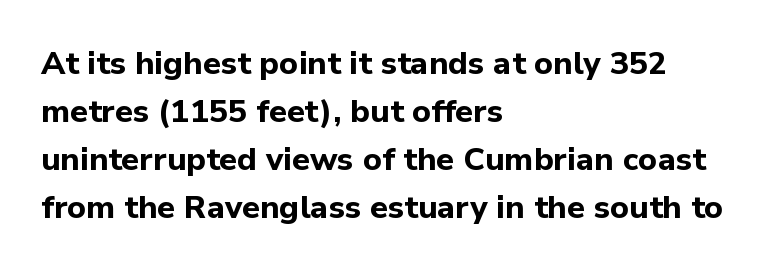
Q: Is the text bold? A: Yes.
Q: Is the text italic (slanted)? A: No, it is upright.
Q: Is the typeface a serif or a sans-serif typeface? A: Sans-serif.
Q: Is the text underlined? A: No.
Q: How is the paragraph aligned? A: Left-aligned.
Q: Is the spacing between letters normal or unusually wide? A: Normal.
Q: Is the spacing between lines tight, normal or loose? A: Normal.
Q: Width (condensed, normal, or wide)? A: Normal.
Q: Stroke contrast? A: Low.
Q: x-height? A: Medium.
Q: Monospaced? A: No.
